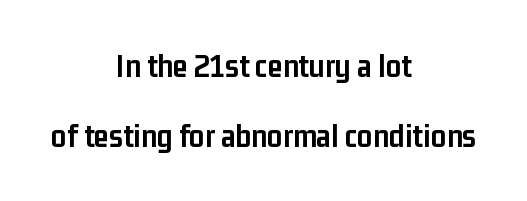
In terms of leading, this rendering errs on the spacious side. Each letter's strokes conclude bluntly, with no projecting serifs. A roman cut, with each character standing at attention. You could call the tracking neutral — neither tight nor loose.
